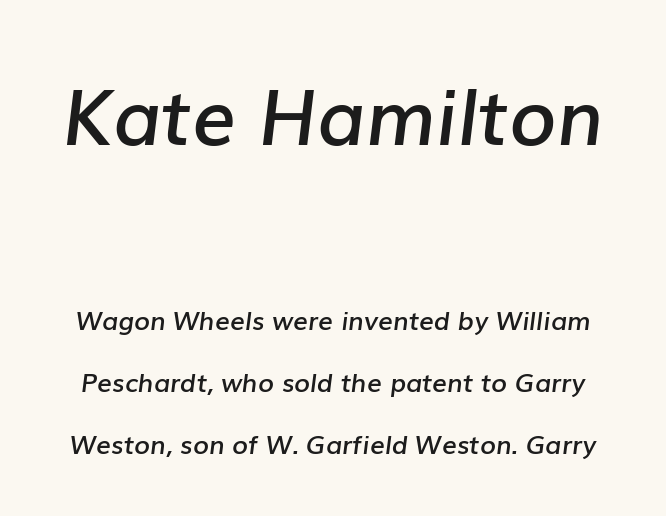
{"italic": "yes", "lean": "right", "slant_degrees": 7, "bold": "semi", "weight": "semibold", "width": "normal", "stroke_contrast": "low", "x_height": "medium", "monospaced": "no", "underline": "no", "line_spacing": "loose", "line_spacing_ratio": 2.38, "letter_spacing": "normal", "letter_spacing_em": 0.0, "larger_block": "first", "size_ratio": 2.96, "glyph_px": 77}
